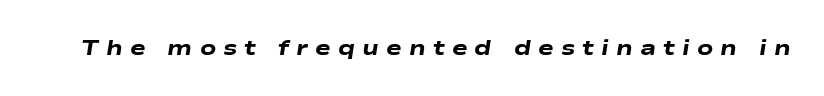
A dark, heavy texture on the line: the type is bold. Has an underline been added? It has not. Is the type slanted? Yes — the strokes lean at a clear angle. This rendering widens character spacing well past its baseline value.
